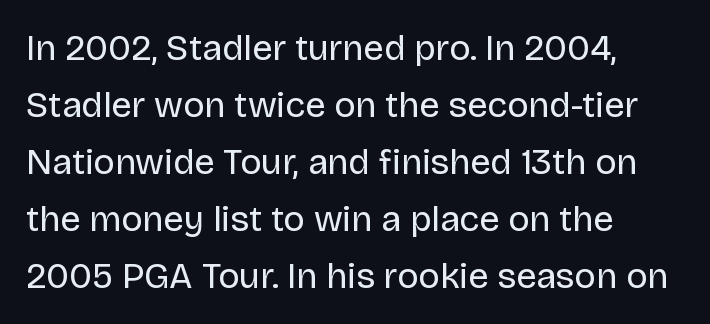
The image shows 36 px regular-weight sans-serif type, upright; set left-aligned, normal line spacing (1.58x), normal letter spacing, not underlined; low stroke contrast and a large x-height.
